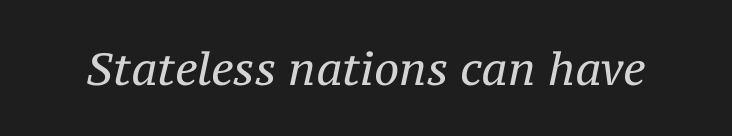
The image shows 45 px regular-weight serif type, italic (leaning right); set normal letter spacing, not underlined; medium stroke contrast and a medium x-height.
